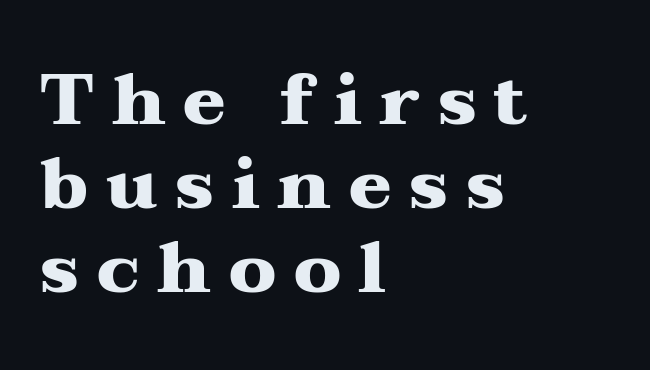
Descender tails drop into unmarked territory. The passage shown is typed in a proportional face where columns would drift. There is plenty of visible air inserted between adjacent glyphs. To sum up the face: it has serifs. Reading down the block, your eye returns to a fixed left position each line.
